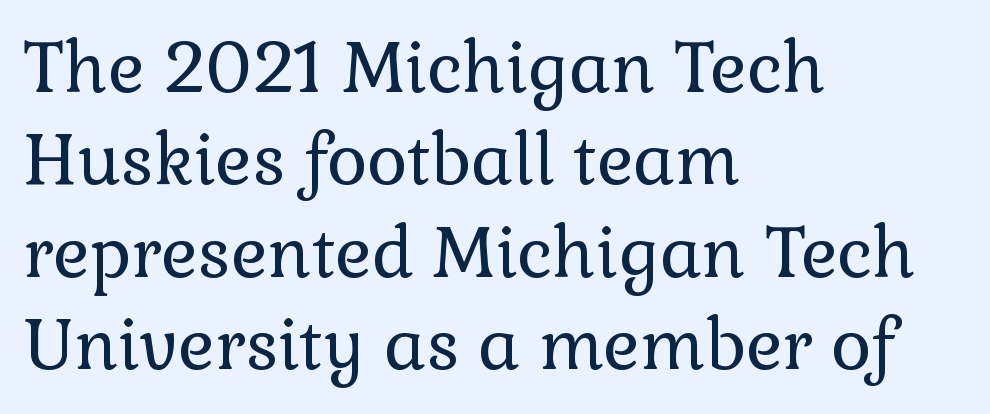
The image shows 69 px regular-weight serif type, upright; set left-aligned, normal line spacing (1.34x), normal letter spacing, not underlined; a medium x-height.
